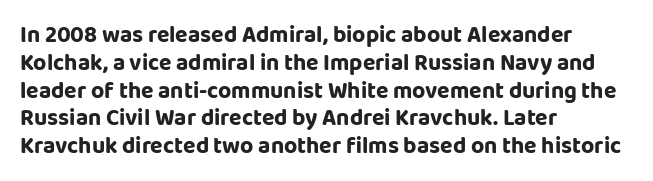
{"italic": "no", "underline": "no", "align": "left", "line_spacing_ratio": 1.21, "letter_spacing": "normal", "letter_spacing_em": 0.0, "glyph_px": 23}
